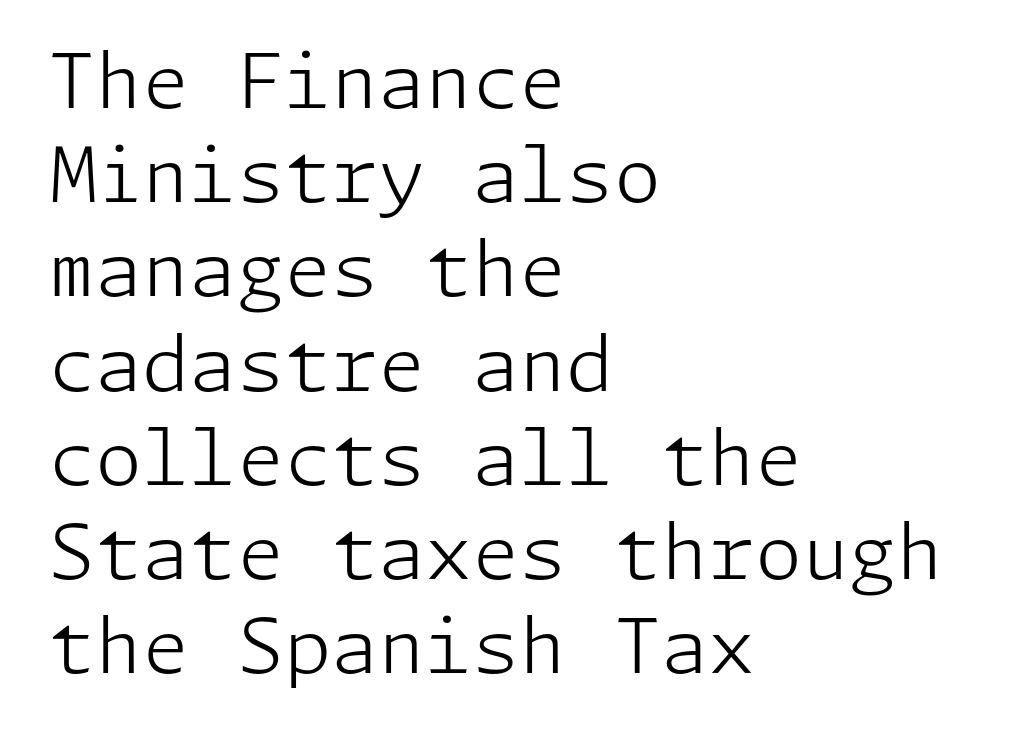
The image shows 76 px light sans-serif type, upright; set left-aligned, line spacing 1.24x, normal letter spacing, not underlined; low stroke contrast and a medium x-height.
